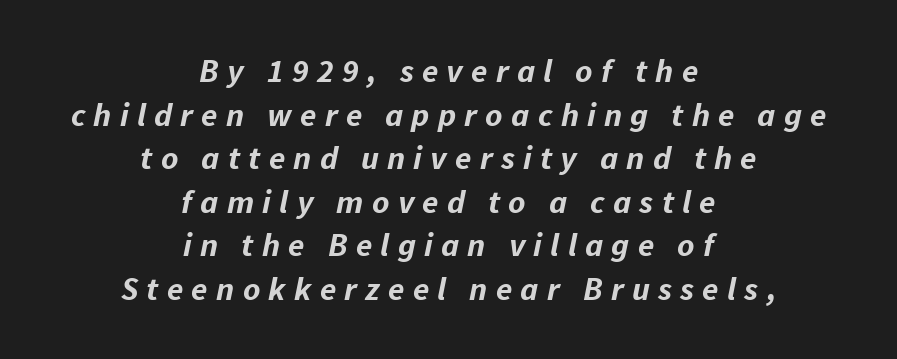
Q: Is the text bold? A: Yes.
Q: Is the text italic (slanted)? A: Yes, it leans right by about 11 degrees.
Q: Is the text underlined? A: No.
Q: How is the paragraph aligned? A: Centered.
Q: Is the spacing between letters normal or unusually wide? A: Unusually wide.
Q: Is the spacing between lines tight, normal or loose? A: Normal.
Q: Width (condensed, normal, or wide)? A: Normal.
Q: Stroke contrast? A: Low.
Q: x-height? A: Medium.
Q: Monospaced? A: No.
